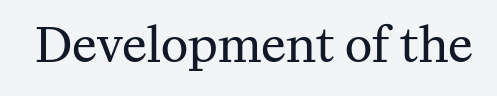
Q: Is the text bold? A: No.
Q: Is the text italic (slanted)? A: No, it is upright.
Q: Is the typeface a serif or a sans-serif typeface? A: Serif.
Q: Is the text underlined? A: No.
Q: Is the spacing between letters normal or unusually wide? A: Normal.
Q: Width (condensed, normal, or wide)? A: Normal.
Q: Stroke contrast? A: Medium.
Q: x-height? A: Medium.
Q: Monospaced? A: No.
